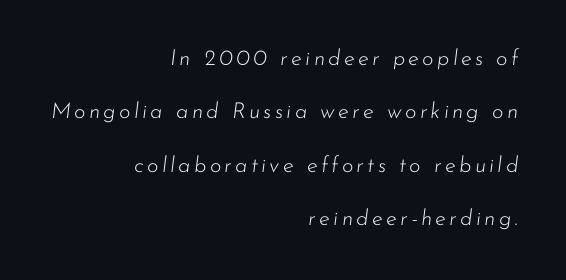
In terms of leading, this rendering errs on the spacious side. Underlining? Definitely not there. Stem width sits at or under what a default text font uses. Designer's note — italics engaged. Is the block centered? No — it sits flush against the right margin.
